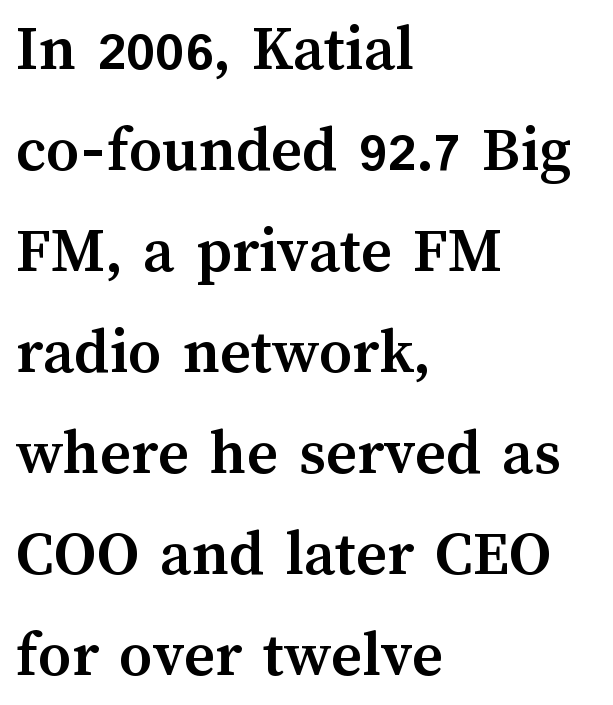
Q: Is the text bold? A: Yes.
Q: Is the text italic (slanted)? A: No, it is upright.
Q: Is the text underlined? A: No.
Q: How is the paragraph aligned? A: Left-aligned.
Q: Is the spacing between letters normal or unusually wide? A: Normal.
Q: Is the spacing between lines tight, normal or loose? A: Normal.
Q: Width (condensed, normal, or wide)? A: Normal.
Q: Stroke contrast? A: Medium.
Q: x-height? A: Medium.
Q: Monospaced? A: No.
